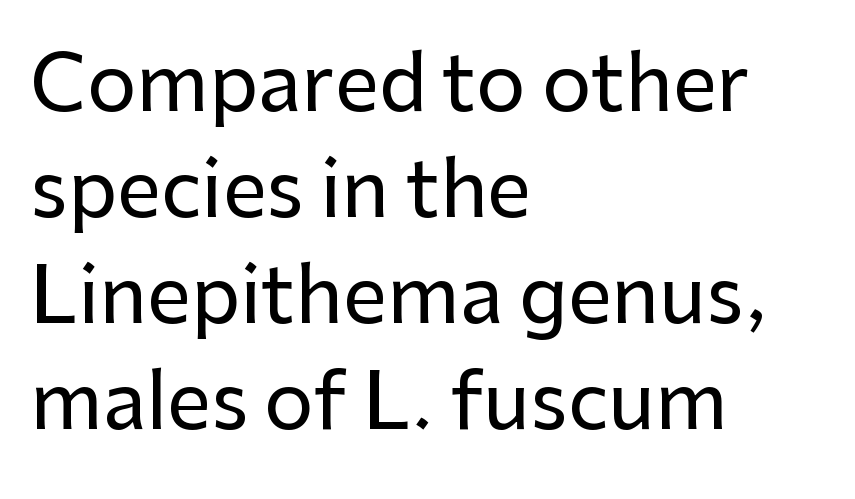
The image shows 78 px sans-serif type, upright; set left-aligned, normal line spacing (1.36x), normal letter spacing, not underlined; low stroke contrast and a medium x-height.
